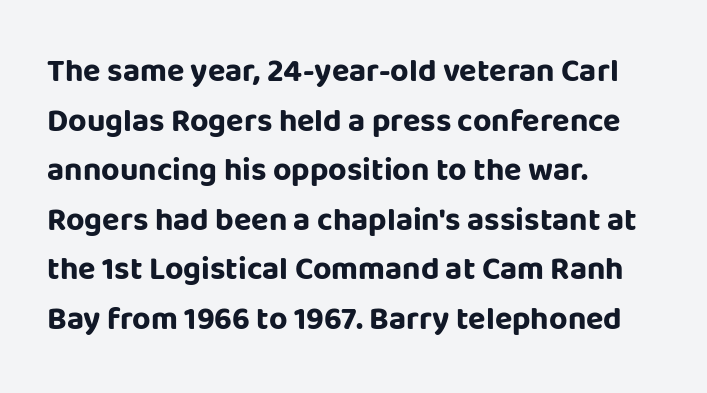
Q: Is the text bold? A: Yes.
Q: Is the text italic (slanted)? A: No, it is upright.
Q: Is the typeface a serif or a sans-serif typeface? A: Sans-serif.
Q: Is the text underlined? A: No.
Q: How is the paragraph aligned? A: Left-aligned.
Q: Is the spacing between letters normal or unusually wide? A: Normal.
Q: Is the spacing between lines tight, normal or loose? A: Normal.
Q: Width (condensed, normal, or wide)? A: Normal.
Q: Stroke contrast? A: Low.
Q: x-height? A: Large.
Q: Monospaced? A: No.
